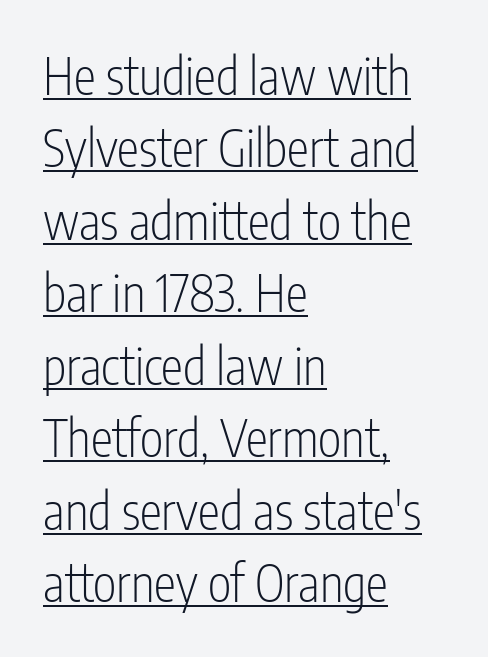
The image shows 50 px light, condensed sans-serif type, upright; set left-aligned, normal line spacing (1.45x), normal letter spacing, underlined; low stroke contrast and a medium x-height.
